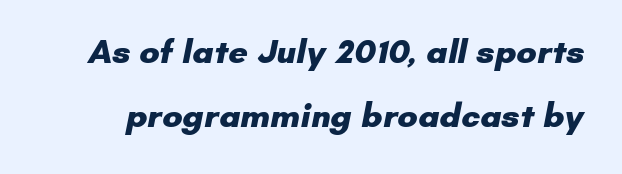
The image shows 34 px heavy sans-serif type; set line spacing 1.89x, normal letter spacing, not underlined; low stroke contrast and a small x-height.
